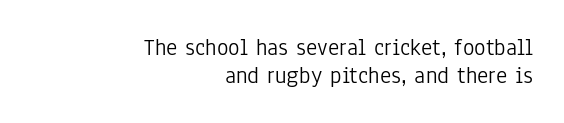
Has an underline been added? It has not. The axis of the letterforms is exactly vertical. Is the stroke heavy? The answer is a plain regular-or-lighter. Layout note: lines flush right. Inter-character spacing is left at the font's built-in metrics.
